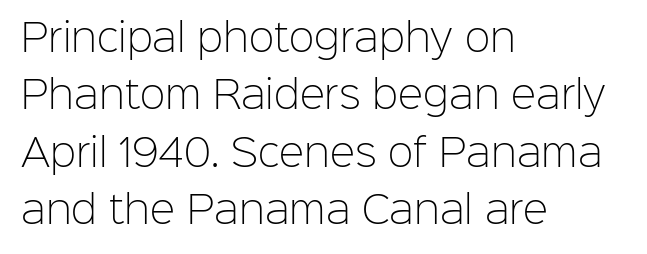
The image shows 38 px light sans-serif type, upright; set left-aligned, normal line spacing (1.51x), normal letter spacing, not underlined; low stroke contrast and a medium x-height.
